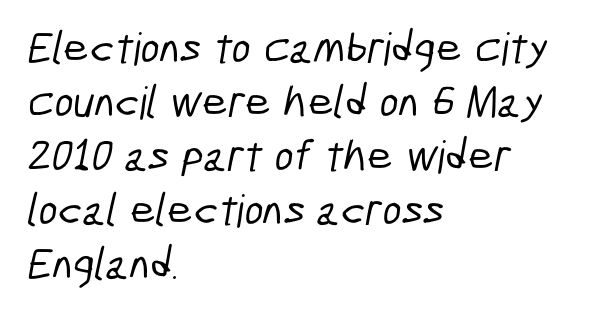
The passage is arranged the way most books set body copy — flush left. You could not count columns in this text — the font is proportionally spaced. The type family on display is of the sans-serif kind. Letters rest on an invisible, unmarked baseline.
